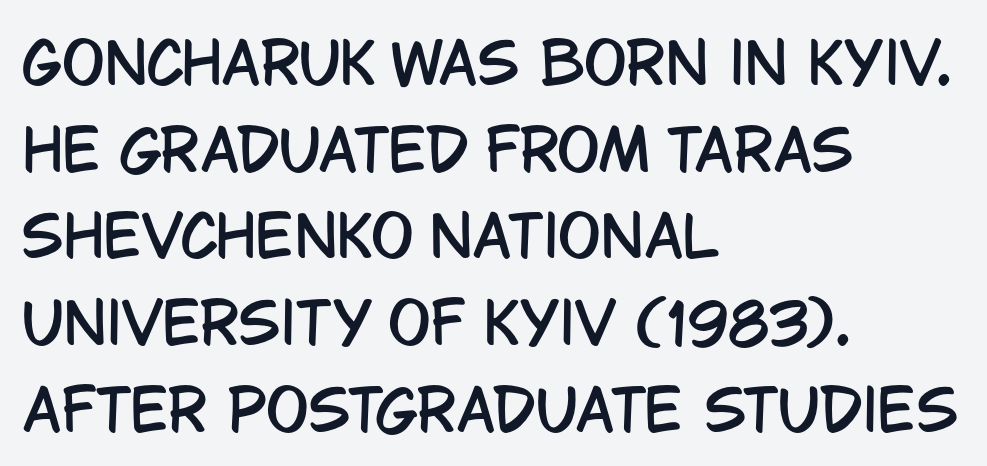
Q: Is the text italic (slanted)? A: No, it is upright.
Q: Is the typeface a serif or a sans-serif typeface? A: Sans-serif.
Q: Is the text underlined? A: No.
Q: How is the paragraph aligned? A: Left-aligned.
Q: Is the spacing between letters normal or unusually wide? A: Normal.
Q: Is the spacing between lines tight, normal or loose? A: Normal.
Q: Width (condensed, normal, or wide)? A: Condensed.
Q: Stroke contrast? A: Low.
Q: x-height? A: Large.
Q: Monospaced? A: No.
